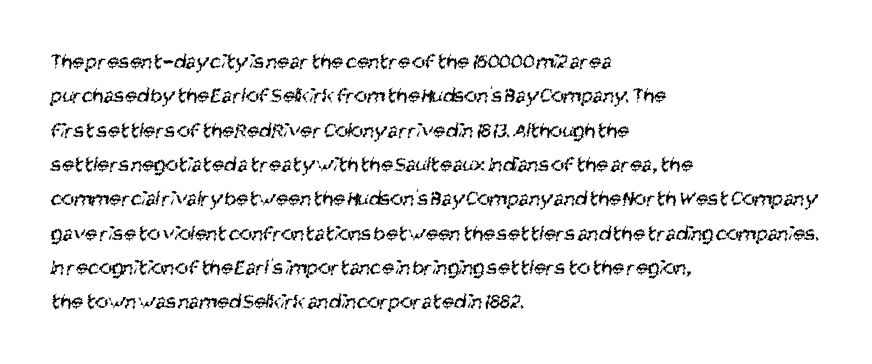
{"bold": "no", "underline": "no", "align": "left", "line_spacing": "normal", "line_spacing_ratio": 1.56, "letter_spacing": "normal", "letter_spacing_em": 0.0, "glyph_px": 22}
